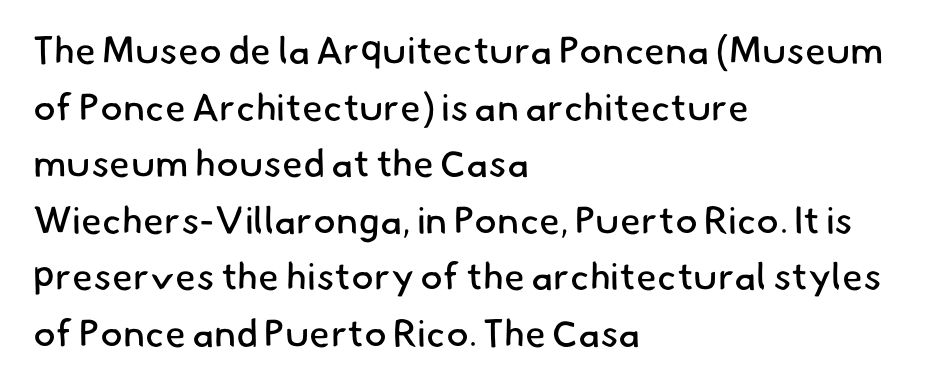
Q: Is the text bold? A: No.
Q: Is the typeface a serif or a sans-serif typeface? A: Sans-serif.
Q: Is the text underlined? A: No.
Q: How is the paragraph aligned? A: Left-aligned.
Q: Is the spacing between letters normal or unusually wide? A: Normal.
Q: Is the spacing between lines tight, normal or loose? A: Normal.
Q: Width (condensed, normal, or wide)? A: Normal.
Q: Stroke contrast? A: Low.
Q: x-height? A: Small.
Q: Monospaced? A: No.
